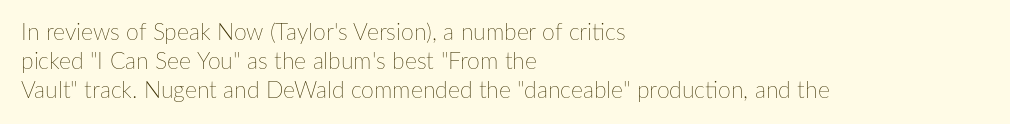
{"italic": "no", "bold": "no", "underline": "no", "align": "left", "line_spacing": "normal", "line_spacing_ratio": 1.26, "letter_spacing": "normal", "letter_spacing_em": 0.0, "glyph_px": 23}
